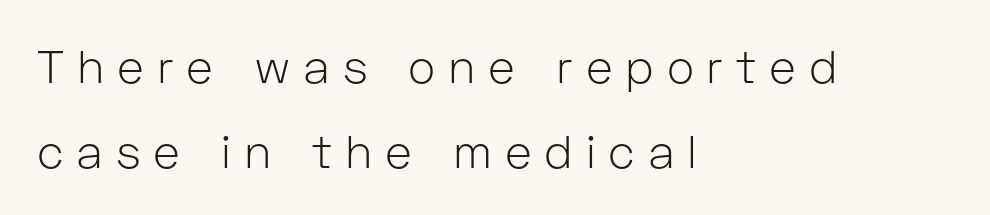
{"serif": "no", "italic": "no", "bold": "no", "weight": "light", "width": "normal", "stroke_contrast": "low", "x_height": "medium", "monospaced": "no", "underline": "no", "align": "left", "line_spacing_ratio": 1.84, "letter_spacing": "wide", "letter_spacing_em": 0.28, "glyph_px": 46}
